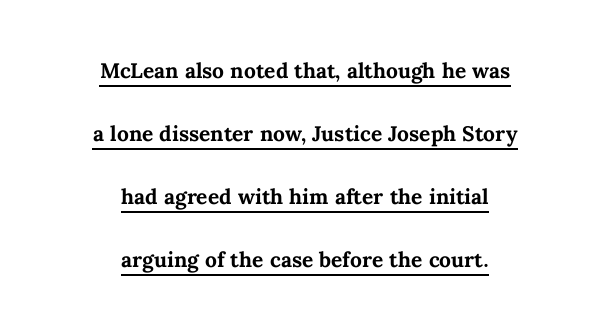
Inter-character spacing is left at the font's built-in metrics. The lines are quadded center. Decoration check: the copy is underlined. You could not count columns in this text — the font is proportionally spaced.
